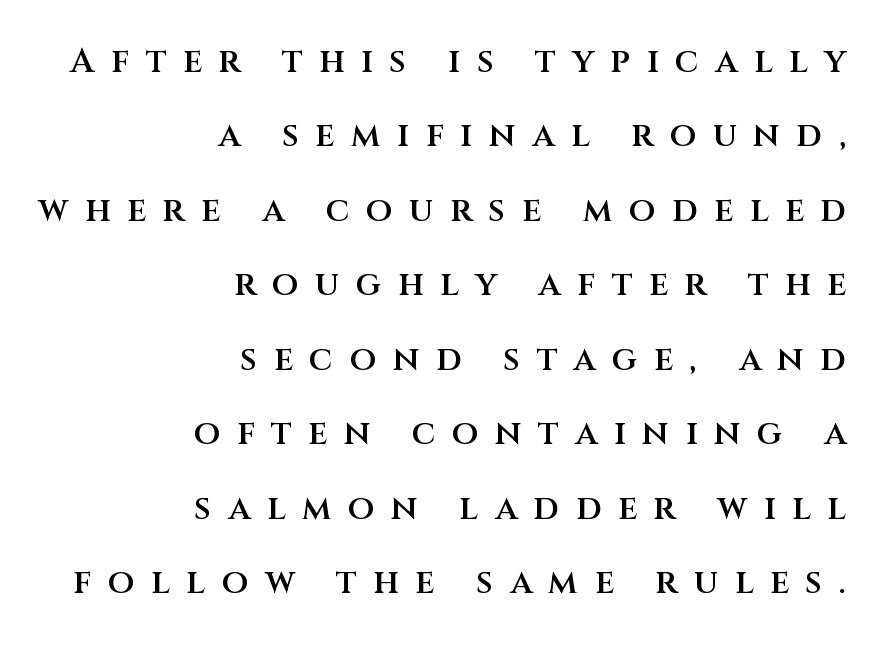
The image shows 34 px semibold sans-serif type, upright; set right-aligned, loose line spacing (2.19x), unusually wide letter spacing (+0.49 em), not underlined; medium stroke contrast and a large x-height.
